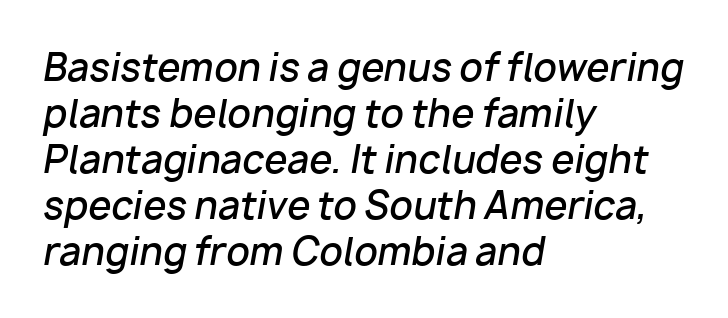
Q: Is the text bold? A: Semi-bold.
Q: Is the text italic (slanted)? A: Yes, it leans right by about 10 degrees.
Q: Is the text underlined? A: No.
Q: How is the paragraph aligned? A: Left-aligned.
Q: Is the spacing between letters normal or unusually wide? A: Normal.
Q: Width (condensed, normal, or wide)? A: Normal.
Q: Stroke contrast? A: Low.
Q: x-height? A: Medium.
Q: Monospaced? A: No.
